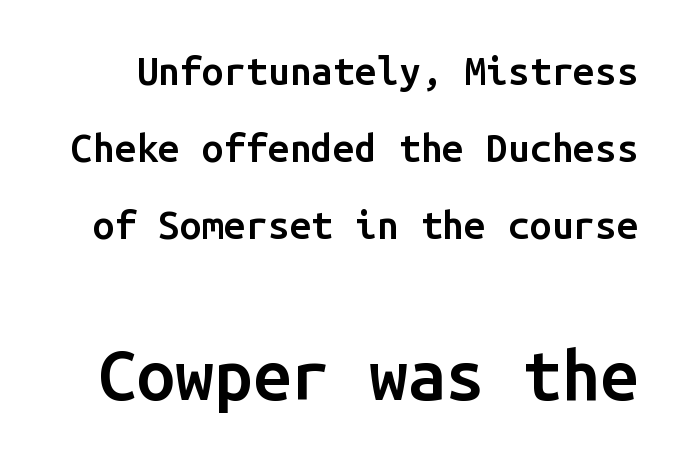
Q: Is the text bold? A: Semi-bold.
Q: Is the text italic (slanted)? A: No, it is upright.
Q: Is the typeface a serif or a sans-serif typeface? A: Sans-serif.
Q: Is the text underlined? A: No.
Q: Is the spacing between letters normal or unusually wide? A: Normal.
Q: Is the spacing between lines tight, normal or loose? A: Loose.
Q: Which block of text is set in a larger size, the first (top) or the second (bottom)? A: The second (bottom) one.
Q: Width (condensed, normal, or wide)? A: Normal.
Q: Stroke contrast? A: Low.
Q: x-height? A: Medium.
Q: Monospaced? A: Yes.
